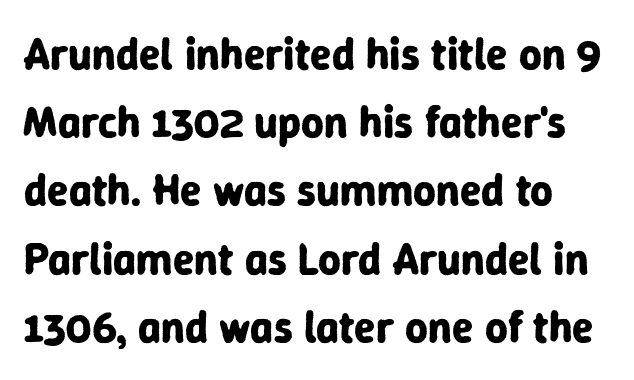
The image shows 44 px bold sans-serif type, upright; set normal line spacing (1.55x), normal letter spacing, not underlined; low stroke contrast and a medium x-height.
